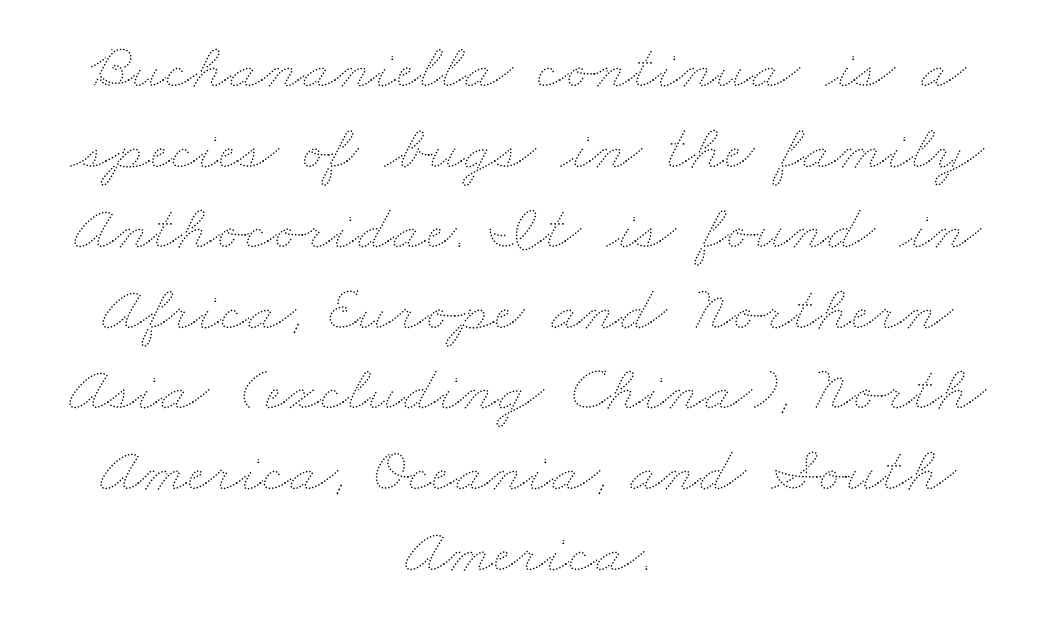
{"bold": "no", "weight": "thin", "width": "wide", "stroke_contrast": "medium", "x_height": "small", "monospaced": "no", "underline": "no", "align": "center", "line_spacing_ratio": 1.24, "letter_spacing": "normal", "letter_spacing_em": 0.0, "glyph_px": 65}
